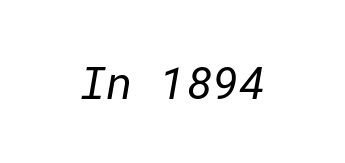
{"serif": "no", "bold": "no", "weight": "regular", "width": "normal", "stroke_contrast": "low", "x_height": "medium", "underline": "no", "letter_spacing": "normal", "letter_spacing_em": 0.0, "glyph_px": 45}
